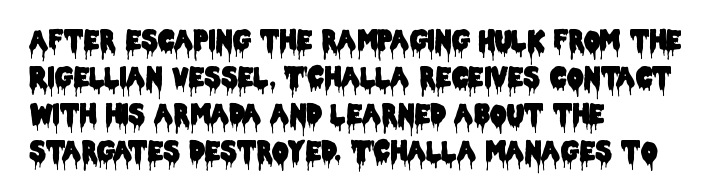
Q: Is the text italic (slanted)? A: No, it is upright.
Q: Is the text underlined? A: No.
Q: How is the paragraph aligned? A: Left-aligned.
Q: Is the spacing between letters normal or unusually wide? A: Normal.
Q: Is the spacing between lines tight, normal or loose? A: Normal.
